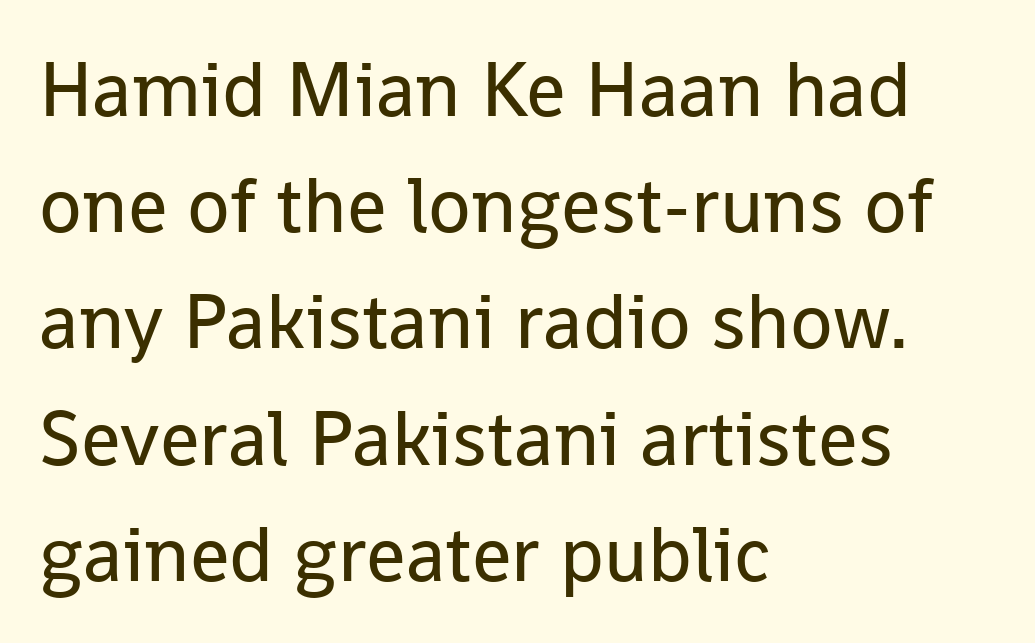
Q: Is the text bold? A: No.
Q: Is the text italic (slanted)? A: No, it is upright.
Q: Is the typeface a serif or a sans-serif typeface? A: Sans-serif.
Q: Is the text underlined? A: No.
Q: How is the paragraph aligned? A: Left-aligned.
Q: Is the spacing between letters normal or unusually wide? A: Normal.
Q: Is the spacing between lines tight, normal or loose? A: Normal.
Q: Width (condensed, normal, or wide)? A: Normal.
Q: Stroke contrast? A: Low.
Q: x-height? A: Medium.
Q: Monospaced? A: No.
